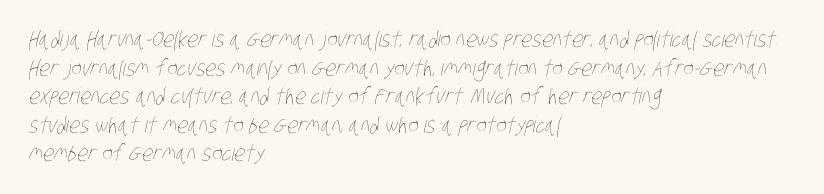
Q: Is the text bold? A: No.
Q: Is the text underlined? A: No.
Q: How is the paragraph aligned? A: Left-aligned.
Q: Is the spacing between letters normal or unusually wide? A: Normal.
Q: Is the spacing between lines tight, normal or loose? A: Normal.
